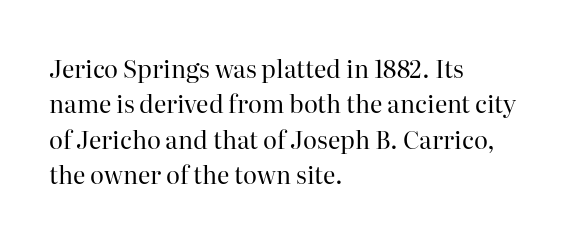
{"italic": "no", "bold": "no", "underline": "no", "align": "left", "line_spacing": "normal", "line_spacing_ratio": 1.47, "letter_spacing": "normal", "letter_spacing_em": 0.0, "glyph_px": 24}
